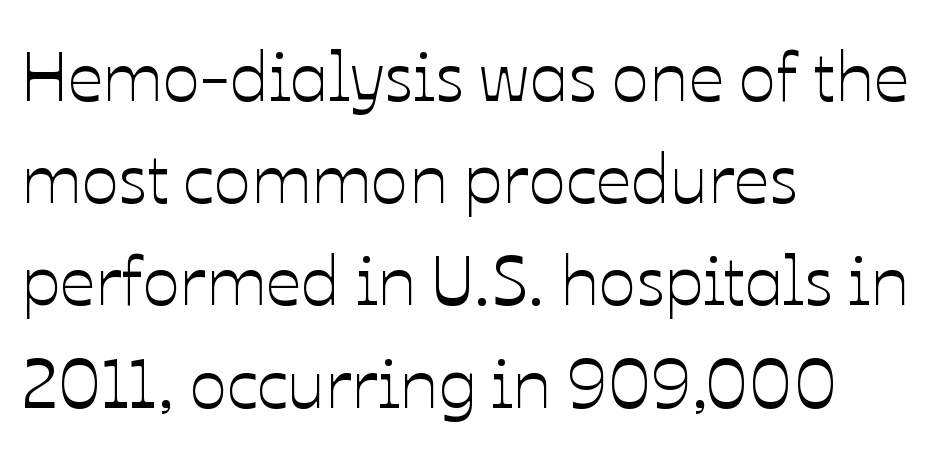
Vertical spacing — default. Tracking here is standard; glyphs follow each other at the usual distance. You could not count columns in this text — the font is proportionally spaced. The paragraph shown leans on its left margin. Clear beneath every line of the passage. Does the lettering tilt? It doesn't — this is upright.
